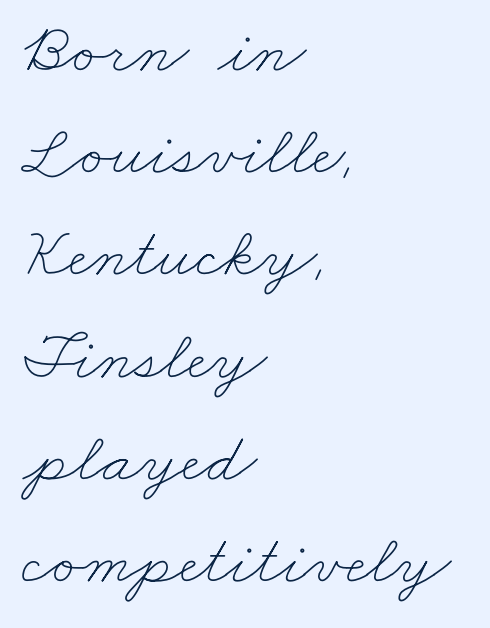
Q: Is the text bold? A: No.
Q: Is the text underlined? A: No.
Q: How is the paragraph aligned? A: Left-aligned.
Q: Is the spacing between letters normal or unusually wide? A: Normal.
Q: Is the spacing between lines tight, normal or loose? A: Normal.
Q: Width (condensed, normal, or wide)? A: Wide.
Q: Stroke contrast? A: Low.
Q: x-height? A: Small.
Q: Monospaced? A: No.
